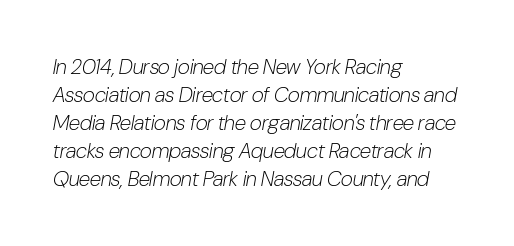
Q: Is the text bold? A: No.
Q: Is the text italic (slanted)? A: Yes, it leans right by about 10 degrees.
Q: Is the text underlined? A: No.
Q: How is the paragraph aligned? A: Left-aligned.
Q: Is the spacing between letters normal or unusually wide? A: Normal.
Q: Is the spacing between lines tight, normal or loose? A: Normal.
